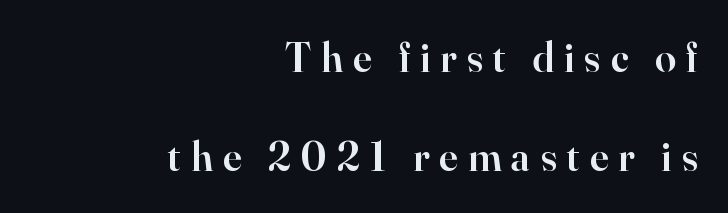
{"serif": "yes", "italic": "no", "bold": "semi", "weight": "semibold", "width": "normal", "stroke_contrast": "high", "x_height": "small", "monospaced": "no", "underline": "no", "align": "right", "line_spacing": "loose", "line_spacing_ratio": 2.36, "letter_spacing": "wide", "letter_spacing_em": 0.24, "glyph_px": 42}
